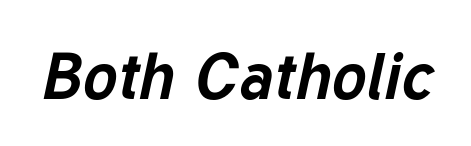
The image shows 65 px bold type, italic (leaning right); set normal letter spacing, not underlined; low stroke contrast and a medium x-height.
